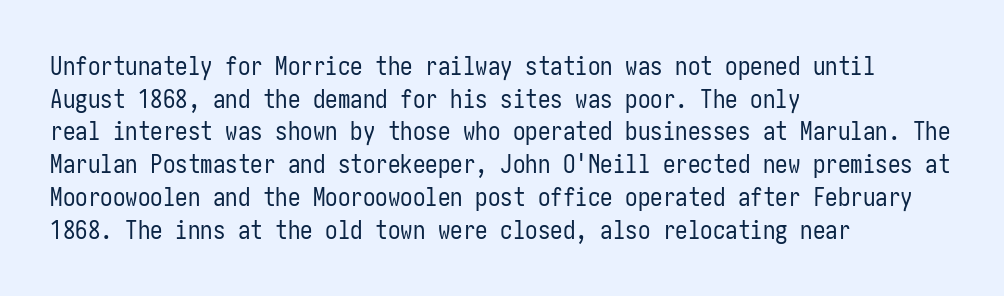
The image shows 25 px text type, upright; set left-aligned, normal line spacing (1.31x), normal letter spacing, not underlined.
